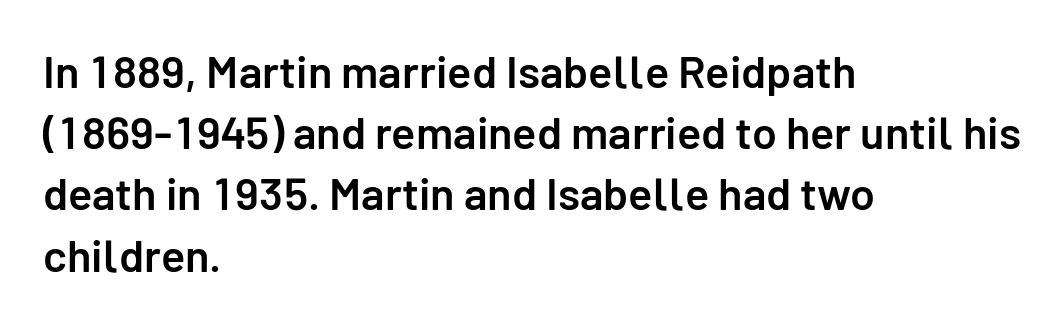
Q: Is the text bold? A: Semi-bold.
Q: Is the text italic (slanted)? A: No, it is upright.
Q: Is the typeface a serif or a sans-serif typeface? A: Sans-serif.
Q: Is the text underlined? A: No.
Q: How is the paragraph aligned? A: Left-aligned.
Q: Is the spacing between letters normal or unusually wide? A: Normal.
Q: Is the spacing between lines tight, normal or loose? A: Normal.
Q: Width (condensed, normal, or wide)? A: Normal.
Q: Stroke contrast? A: Low.
Q: x-height? A: Medium.
Q: Monospaced? A: No.
